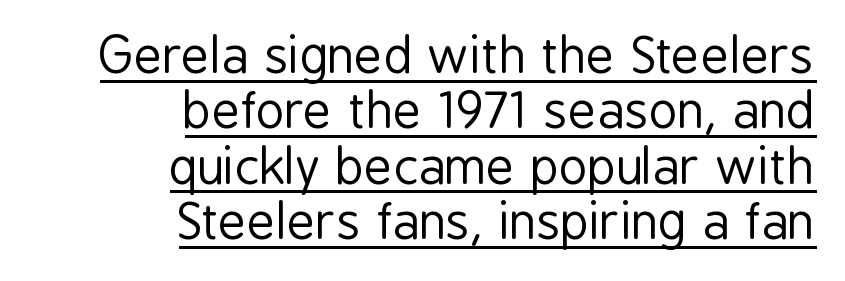
The image shows 49 px regular-weight, condensed sans-serif type, upright; set right-aligned, tight line spacing (1.13x), normal letter spacing, underlined; low stroke contrast and a medium x-height.
